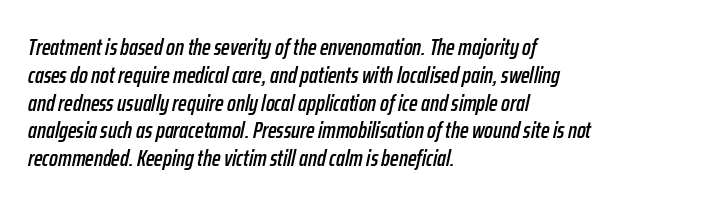
Q: Is the text italic (slanted)? A: Yes, it leans right by about 12 degrees.
Q: Is the text underlined? A: No.
Q: How is the paragraph aligned? A: Left-aligned.
Q: Is the spacing between letters normal or unusually wide? A: Normal.
